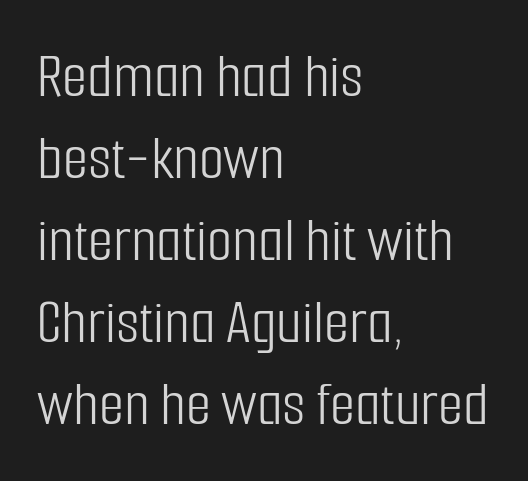
{"serif": "no", "italic": "no", "bold": "no", "weight": "light", "width": "condensed", "stroke_contrast": "low", "x_height": "medium", "monospaced": "no", "underline": "no", "align": "left", "line_spacing": "normal", "line_spacing_ratio": 1.26, "letter_spacing": "normal", "letter_spacing_em": 0.0, "glyph_px": 65}
